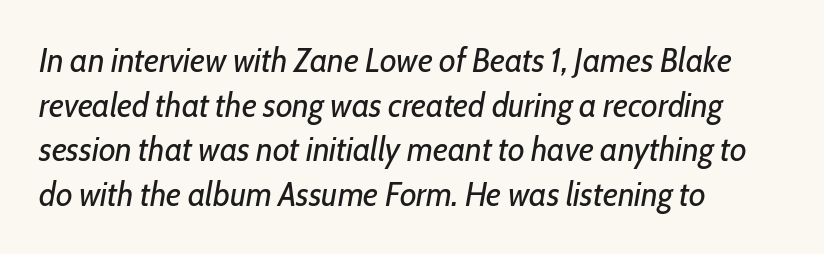
The image shows 34 px regular-weight, condensed type, italic (leaning right); set left-aligned, normal line spacing (1.31x), normal letter spacing, not underlined; low stroke contrast and a medium x-height.
